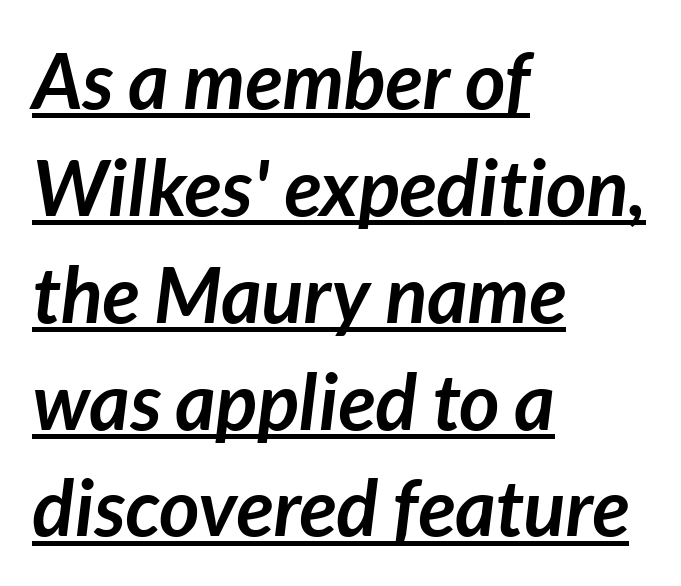
The image shows 78 px semibold type, italic (leaning right); set left-aligned, normal line spacing (1.37x), normal letter spacing, underlined; low stroke contrast and a medium x-height.
